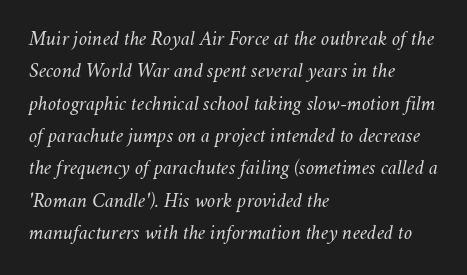
Between one letter and the next there's only the usual sliver of space. The letters are slanted; this is an italic face. Vertically, the passage feels balanced, rows spaced as you'd expect. The passage is arranged the way most books set body copy — flush left. Vertical stems look standard width or narrower in stroke.
